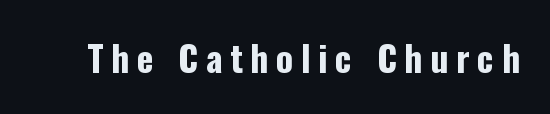
The image shows 36 px bold, condensed sans-serif type, upright; set unusually wide letter spacing (+0.21 em), not underlined; low stroke contrast and a medium x-height.
